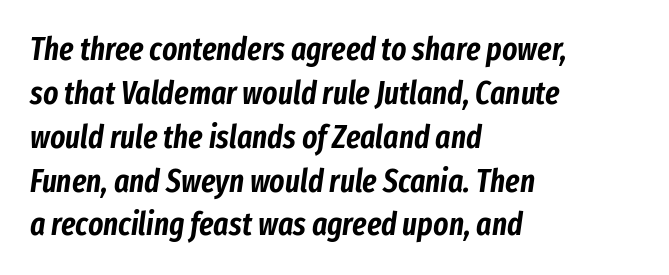
A typesetter would call this proportional, since set widths differ per character. A bare baseline throughout the passage. The text carries the slant typical of an italic or oblique font. Nobody touched the tracking dial on this one.
